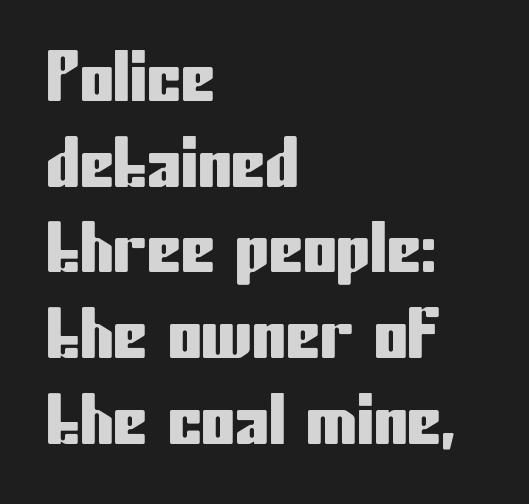
This sample uses an upright cut, with every glyph sitting square on the baseline. Leading: standard. The words here are not underlined. Note the varied advance widths — an 'i' is clearly narrower than an 'm'. Is this a sans? Yes — the strokes have no serifs.
